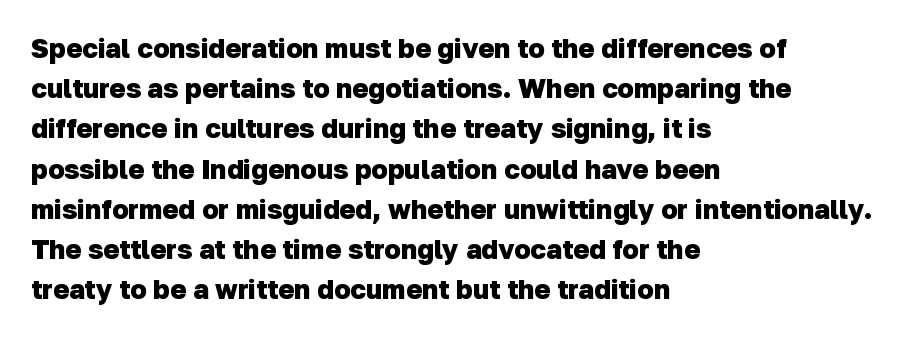
Glyph-to-glyph distance matches everyday printed text. These lines are set flush left with a ragged right edge. Words float on clear page, feet unadorned. Strokes here are thick enough to call this a true bold. The rows are spaced the way most documents space them.
